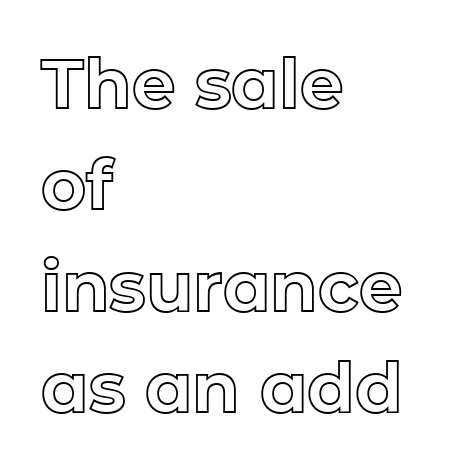
{"italic": "no", "width": "normal", "x_height": "medium", "monospaced": "no", "underline": "no", "align": "left", "line_spacing": "normal", "line_spacing_ratio": 1.47, "letter_spacing": "normal", "letter_spacing_em": 0.0, "glyph_px": 69}
